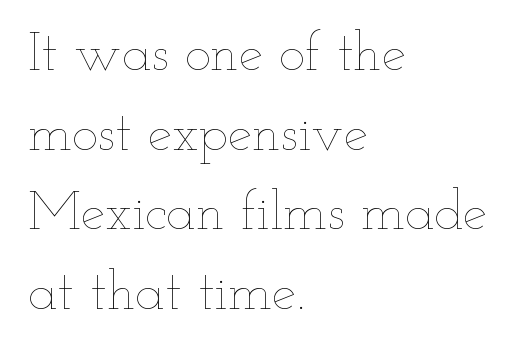
Q: Is the text bold? A: No.
Q: Is the text italic (slanted)? A: No, it is upright.
Q: Is the text underlined? A: No.
Q: How is the paragraph aligned? A: Left-aligned.
Q: Is the spacing between letters normal or unusually wide? A: Normal.
Q: Is the spacing between lines tight, normal or loose? A: Normal.
Q: Width (condensed, normal, or wide)? A: Wide.
Q: Stroke contrast? A: Low.
Q: x-height? A: Small.
Q: Monospaced? A: No.
